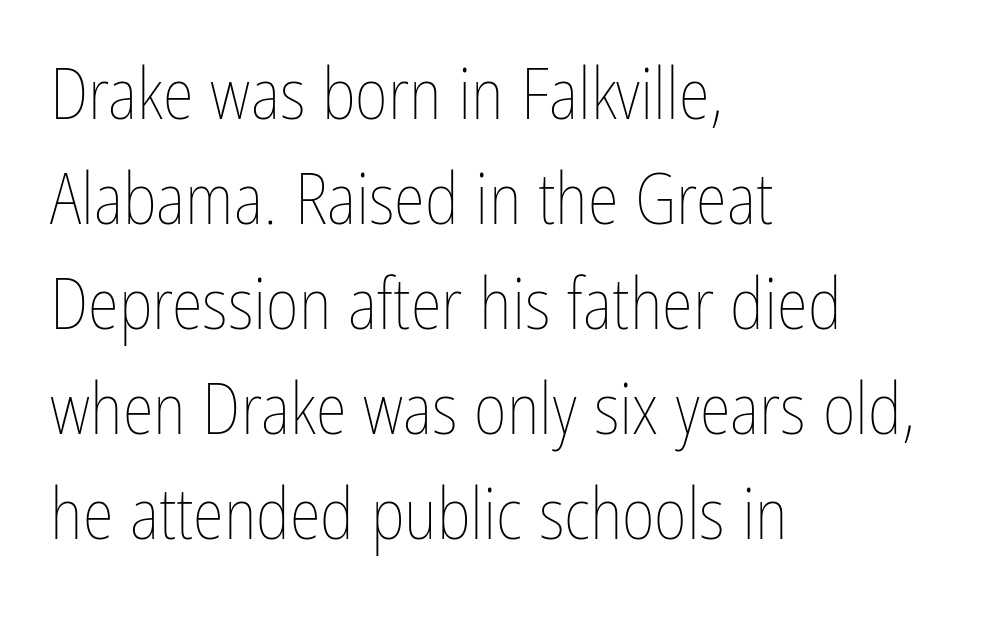
The rendering keeps characters at their native spacing. Quick note: interline space is typical. Note the varied advance widths — an 'i' is clearly narrower than an 'm'. Glance below the letters and you will spot only blank space. No heavy texture on the line: the type isn't bold.
